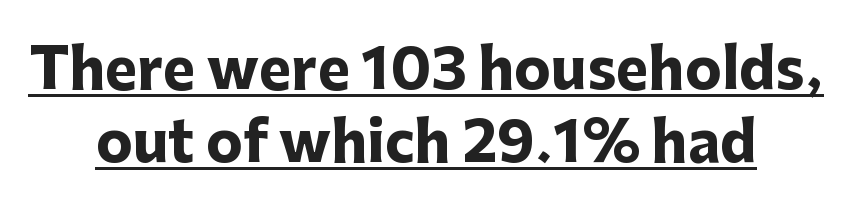
{"serif": "no", "italic": "no", "bold": "yes", "weight": "heavy", "width": "normal", "stroke_contrast": "low", "x_height": "medium", "monospaced": "no", "underline": "yes", "align": "center", "line_spacing": "normal", "line_spacing_ratio": 1.32, "letter_spacing": "normal", "letter_spacing_em": 0.0, "glyph_px": 55}
